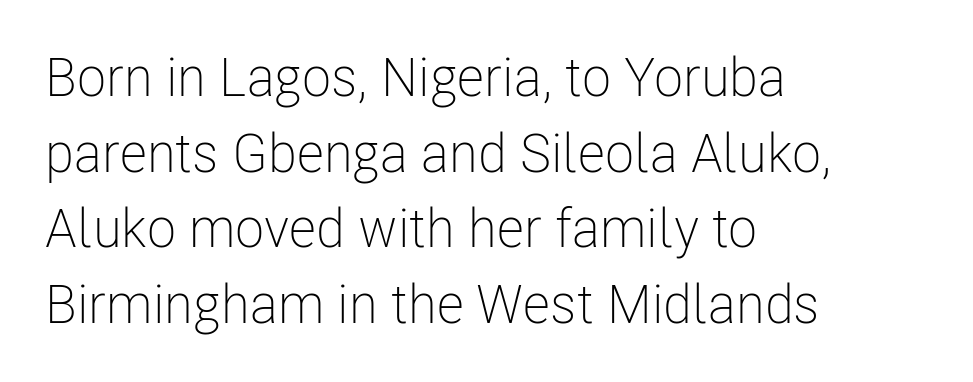
The image shows 54 px light, condensed sans-serif type, upright; set left-aligned, normal line spacing (1.4x), normal letter spacing, not underlined; low stroke contrast and a medium x-height.
